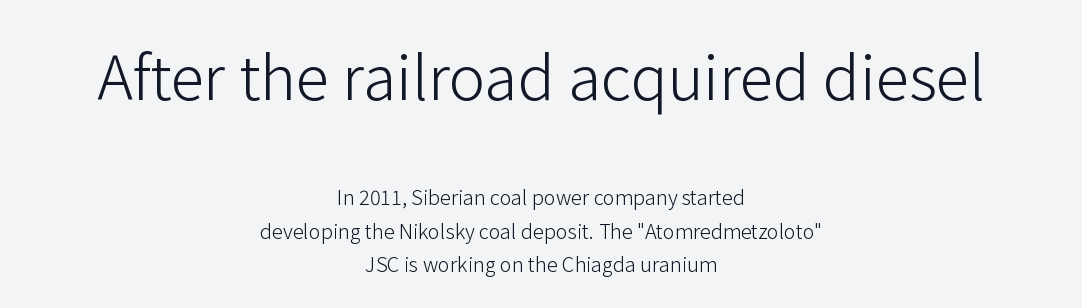
The image shows 61 px light sans-serif type, upright; set centered, normal line spacing (1.69x), normal letter spacing, not underlined; the first (top) block is 3.05x larger; low stroke contrast and a medium x-height.
